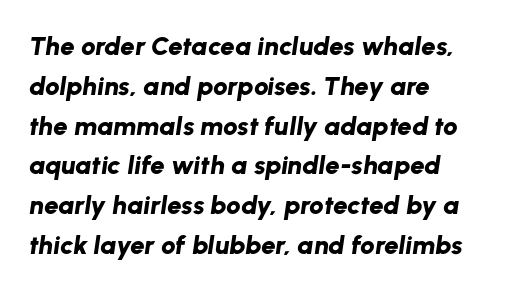
The image shows 26 px bold type, italic (leaning right); set normal line spacing (1.53x), normal letter spacing, not underlined.
